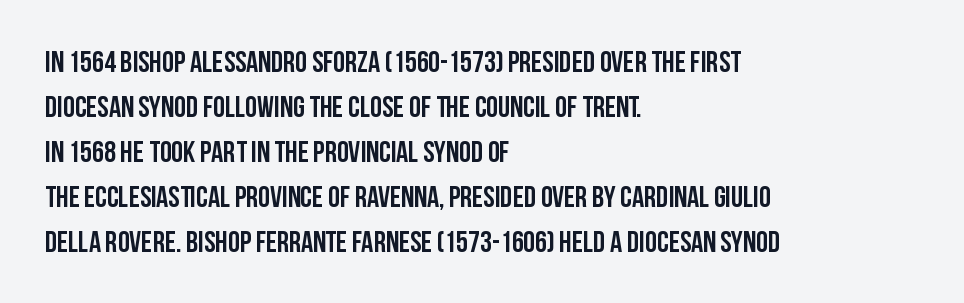
The image shows 30 px semibold, condensed sans-serif type, upright; set left-aligned, normal line spacing (1.5x), normal letter spacing, not underlined; low stroke contrast and a large x-height.
